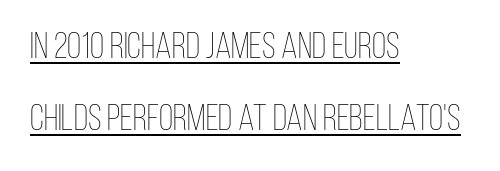
The image shows 37 px thin, condensed type, upright; set left-aligned, loose line spacing (1.95x), normal letter spacing, underlined; low stroke contrast and a large x-height.
